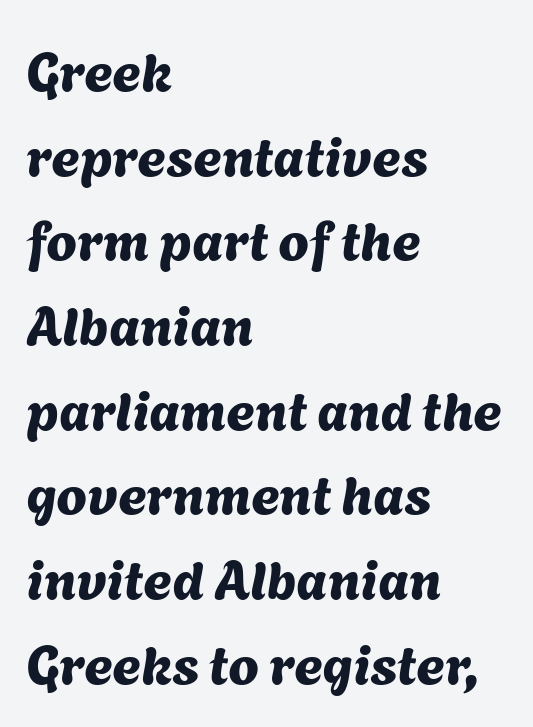
{"serif": "no", "width": "normal", "stroke_contrast": "medium", "x_height": "medium", "monospaced": "no", "underline": "no", "align": "left", "line_spacing": "normal", "line_spacing_ratio": 1.54, "letter_spacing": "normal", "letter_spacing_em": 0.0, "glyph_px": 55}
